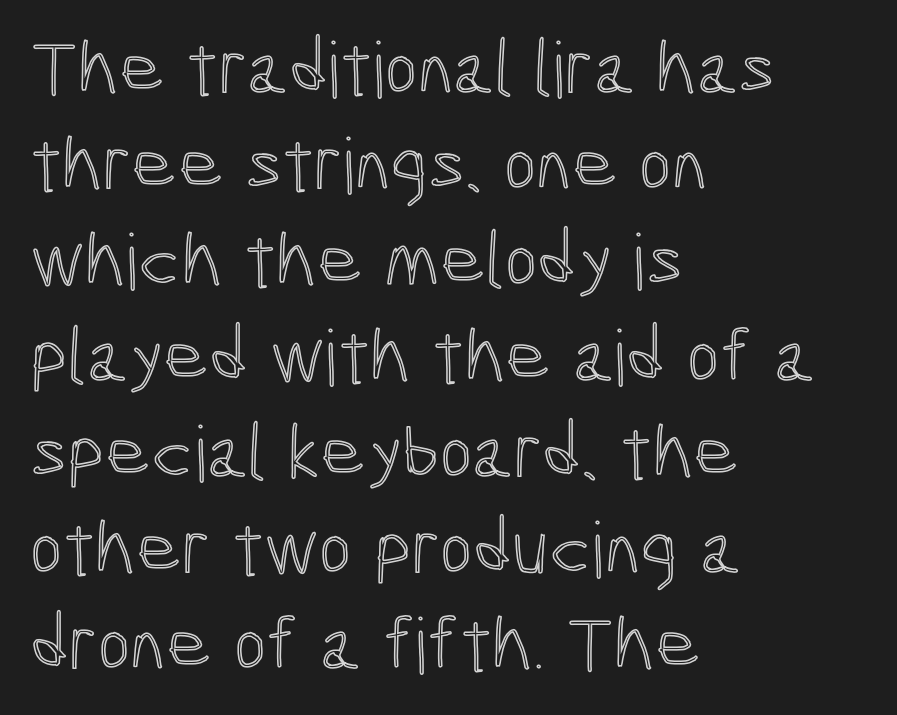
Q: Is the text italic (slanted)? A: No, it is upright.
Q: Is the text underlined? A: No.
Q: How is the paragraph aligned? A: Left-aligned.
Q: Is the spacing between letters normal or unusually wide? A: Normal.
Q: Width (condensed, normal, or wide)? A: Condensed.
Q: x-height? A: Medium.
Q: Monospaced? A: No.
